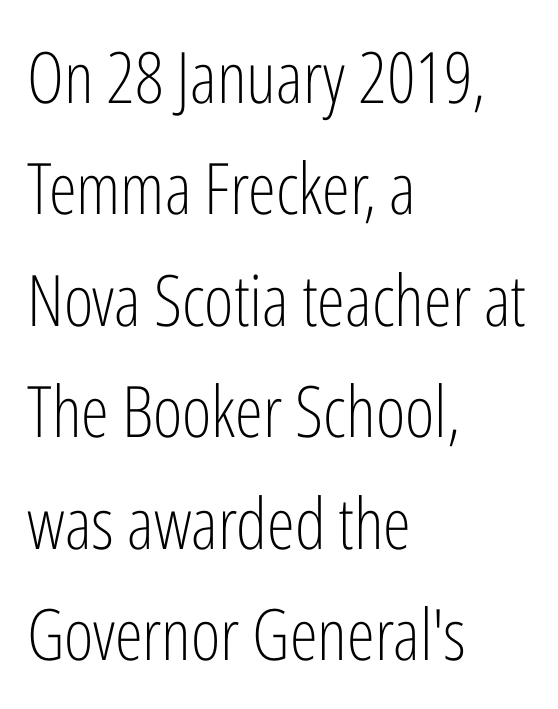
The image shows 71 px light, condensed sans-serif type, upright; set left-aligned, normal line spacing (1.57x), normal letter spacing, not underlined; low stroke contrast and a medium x-height.
